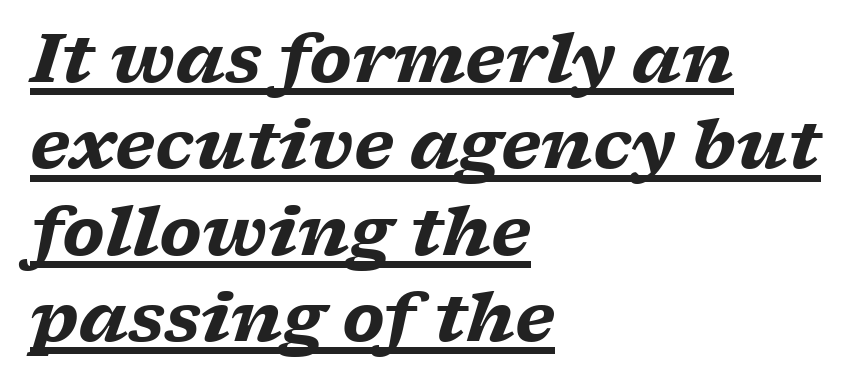
A dark, heavy texture on the line: the type is bold. The face used here has a pronounced slope to its letters. The specimen includes a rule beneath the text block's lines. Type style note: has serifs. What's the leading like? Ordinary, nothing unusual.
